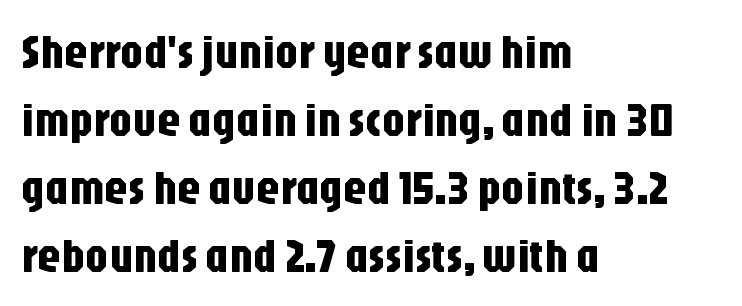
Q: Is the text italic (slanted)? A: No, it is upright.
Q: Is the typeface a serif or a sans-serif typeface? A: Sans-serif.
Q: Is the text underlined? A: No.
Q: How is the paragraph aligned? A: Left-aligned.
Q: Is the spacing between letters normal or unusually wide? A: Normal.
Q: Is the spacing between lines tight, normal or loose? A: Normal.
Q: Width (condensed, normal, or wide)? A: Condensed.
Q: Stroke contrast? A: Low.
Q: x-height? A: Large.
Q: Monospaced? A: No.
